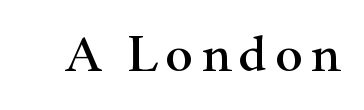
Character widths vary here, with narrow letters taking less room than wide ones. Bare-footed words on every line. The glyphs in this specimen are seriffed. A typesetter would mark this as roman, not italic.
